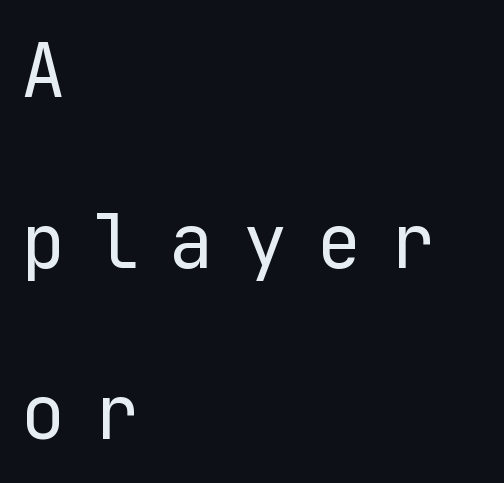
Anything drawn beneath the words? Only blank space. These lines are rendered in a fixed-pitch font. These lines are composed in type without serifs. The horizontal fit of the characters is loose and conspicuously gappy. A great deal of white space separates one row of letters from the next.
